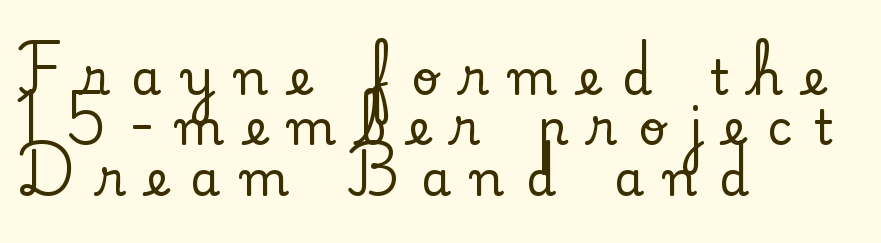
{"serif": "yes", "italic": "no", "width": "normal", "stroke_contrast": "low", "x_height": "small", "monospaced": "no", "underline": "no", "align": "left", "line_spacing": "tight", "line_spacing_ratio": 1.05, "letter_spacing": "wide", "letter_spacing_em": 0.45, "glyph_px": 48}
